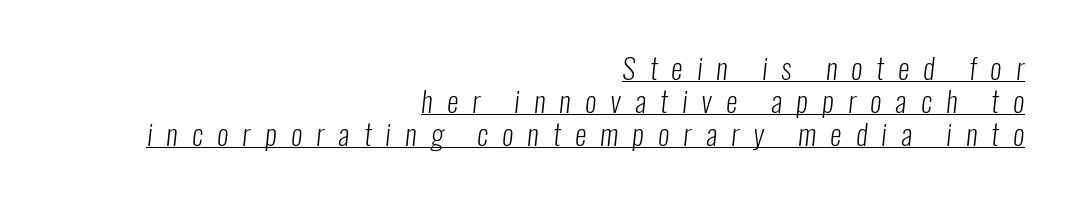
The image shows 29 px light, condensed sans-serif type; set right-aligned, tight line spacing (1.14x), unusually wide letter spacing (+0.49 em), underlined; low stroke contrast and a medium x-height.
